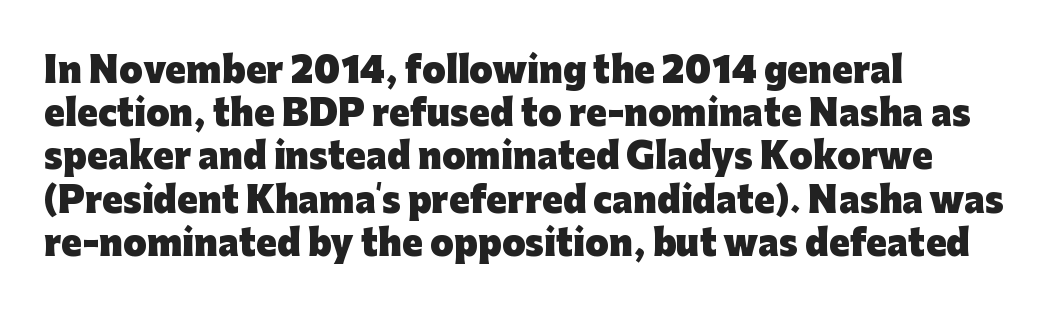
Q: Is the text bold? A: Yes.
Q: Is the text italic (slanted)? A: No, it is upright.
Q: Is the typeface a serif or a sans-serif typeface? A: Sans-serif.
Q: Is the text underlined? A: No.
Q: How is the paragraph aligned? A: Left-aligned.
Q: Is the spacing between letters normal or unusually wide? A: Normal.
Q: Is the spacing between lines tight, normal or loose? A: Normal.
Q: Width (condensed, normal, or wide)? A: Normal.
Q: Stroke contrast? A: Low.
Q: x-height? A: Medium.
Q: Monospaced? A: No.
